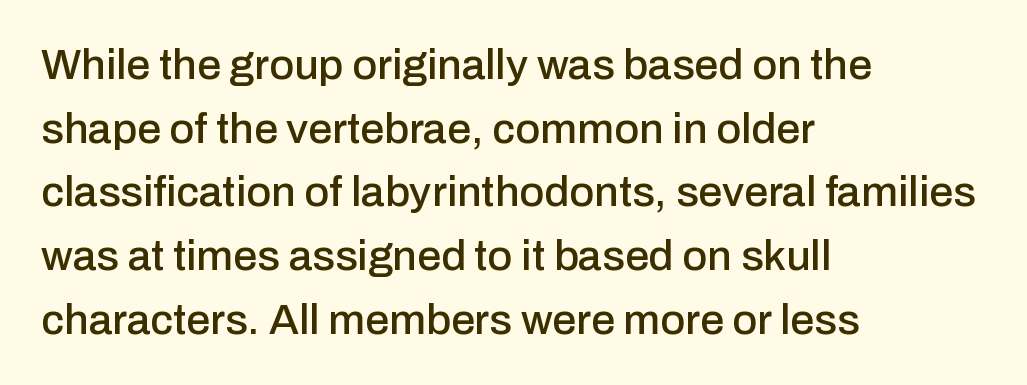
{"serif": "no", "italic": "no", "width": "normal", "stroke_contrast": "low", "x_height": "medium", "monospaced": "no", "underline": "no", "align": "left", "line_spacing": "normal", "line_spacing_ratio": 1.48, "letter_spacing": "normal", "letter_spacing_em": 0.0, "glyph_px": 43}
